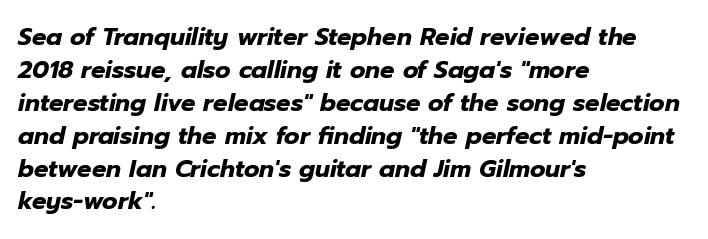
Q: Is the text bold? A: Yes.
Q: Is the text italic (slanted)? A: Yes, it leans right by about 12 degrees.
Q: Is the text underlined? A: No.
Q: How is the paragraph aligned? A: Left-aligned.
Q: Is the spacing between letters normal or unusually wide? A: Normal.
Q: Is the spacing between lines tight, normal or loose? A: Normal.
